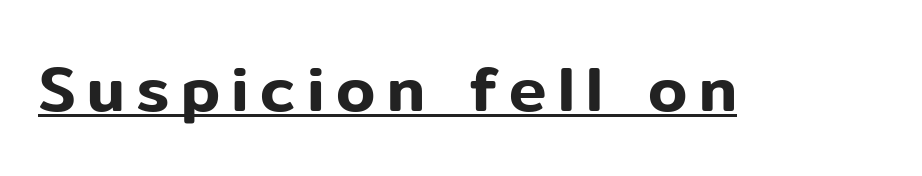
{"serif": "no", "italic": "no", "width": "normal", "stroke_contrast": "low", "x_height": "medium", "monospaced": "no", "underline": "yes", "glyph_px": 63}
